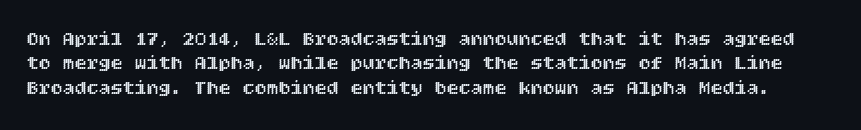
Upright lettering throughout. Type without underlining. Words appear dense and cohesive because spacing is normal.
